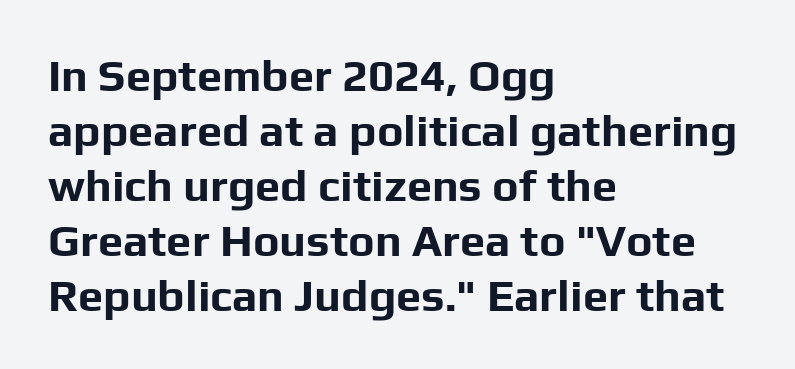
{"serif": "no", "italic": "no", "bold": "yes", "weight": "bold", "width": "normal", "stroke_contrast": "low", "x_height": "medium", "monospaced": "no", "underline": "no", "align": "left", "line_spacing_ratio": 1.22, "letter_spacing": "normal", "letter_spacing_em": 0.0, "glyph_px": 45}
